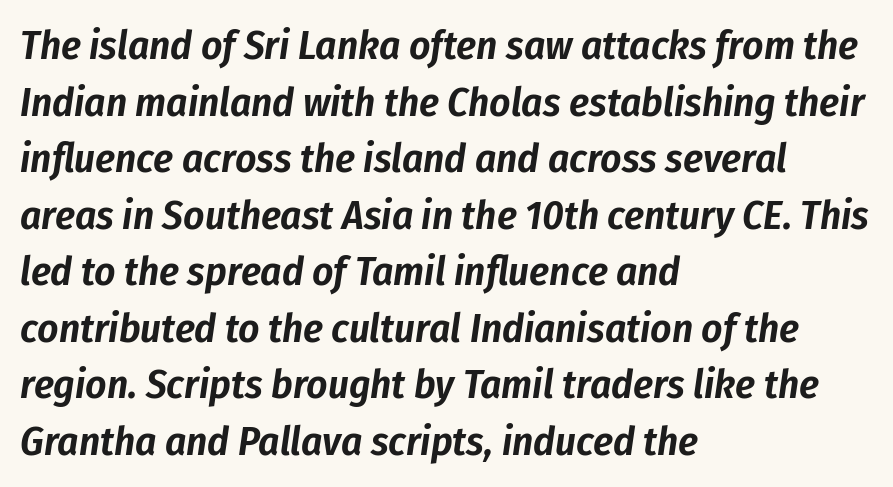
Short note: letters normally spaced. The text block is weighted toward the left margin, trailing off unevenly rightward. Unmarked baselines from the first word to the last. The whole block is typeset with a tilt.
